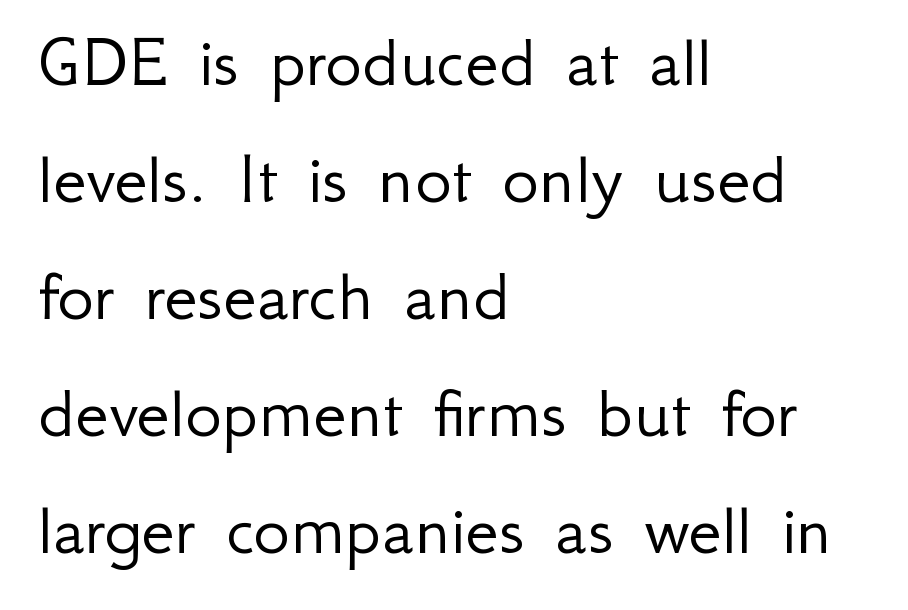
Short and long lines alike share a common starting point at left. Here the designer chose a conventional face with non-uniform glyph widths. A clean baseline with only descenders dipping below it. Vertically, the passage feels balanced, rows spaced as you'd expect.
